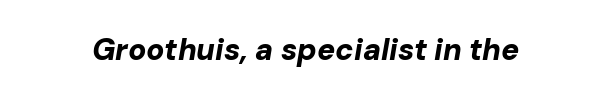
The image shows 30 px bold type, italic (leaning right); set normal letter spacing, not underlined; low stroke contrast and a medium x-height.
